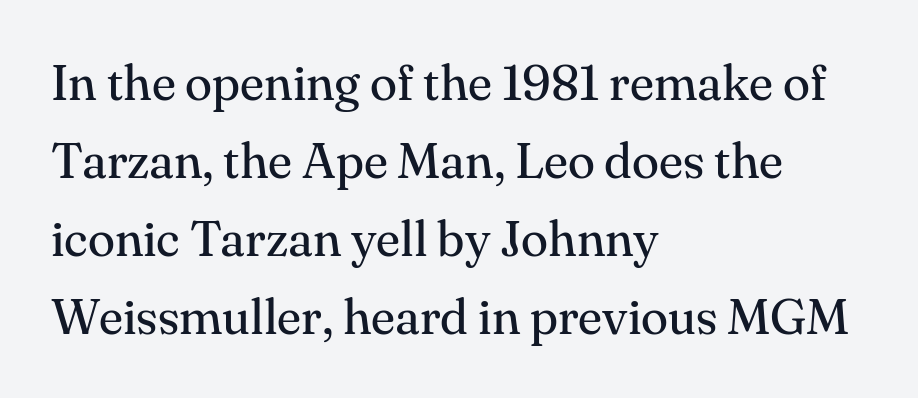
Q: Is the text bold? A: No.
Q: Is the text italic (slanted)? A: No, it is upright.
Q: Is the typeface a serif or a sans-serif typeface? A: Serif.
Q: Is the text underlined? A: No.
Q: How is the paragraph aligned? A: Left-aligned.
Q: Is the spacing between letters normal or unusually wide? A: Normal.
Q: Is the spacing between lines tight, normal or loose? A: Normal.
Q: Width (condensed, normal, or wide)? A: Normal.
Q: Stroke contrast? A: Medium.
Q: x-height? A: Small.
Q: Monospaced? A: No.
